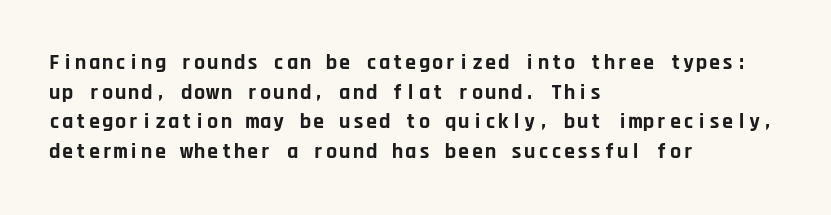
{"italic": "no", "bold": "yes", "underline": "no", "align": "left", "line_spacing": "normal", "line_spacing_ratio": 1.35, "letter_spacing": "normal", "letter_spacing_em": 0.0, "glyph_px": 22}
